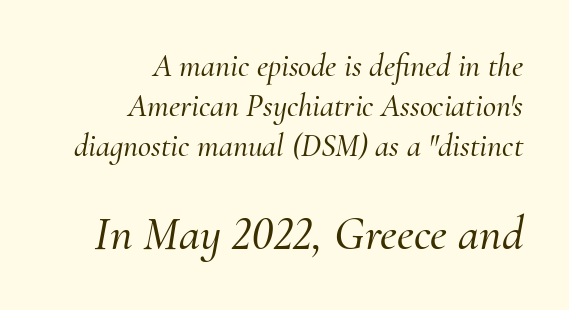
The glyphs in this specimen are seriffed. The second block has been scaled up relative to the first. The block of text has a typical density, with ordinary space between rows. A typesetter would mark this as italic.
